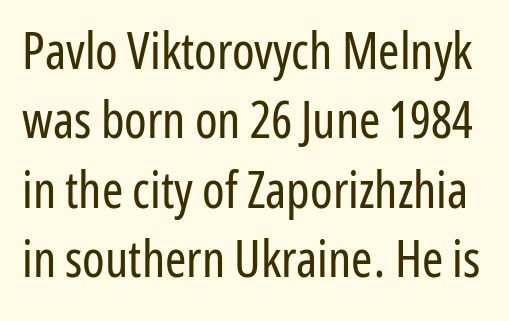
Caption: standard tracking, unaltered. Every stem runs plumb, perpendicular to the baseline. Counters stay open thanks to moderate or lighter strokes. Each row of text sits above clean, open space.
